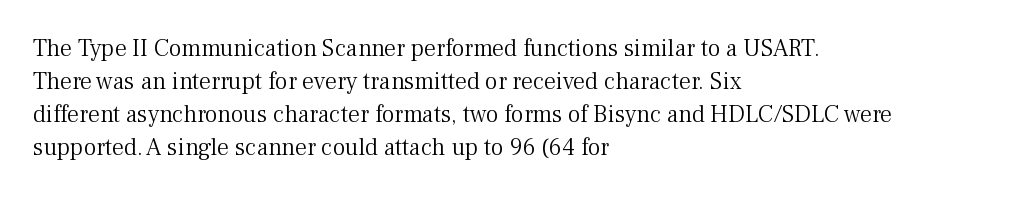
Q: Is the text bold? A: No.
Q: Is the text italic (slanted)? A: No, it is upright.
Q: Is the text underlined? A: No.
Q: How is the paragraph aligned? A: Left-aligned.
Q: Is the spacing between letters normal or unusually wide? A: Normal.
Q: Is the spacing between lines tight, normal or loose? A: Normal.
